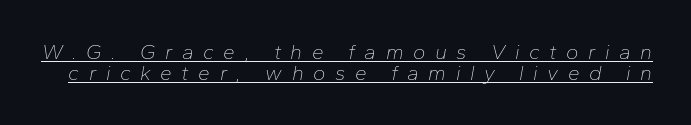
The image shows 21 px text type, italic (leaning right); set tight line spacing (0.99x), unusually wide letter spacing (+0.45 em), underlined.
